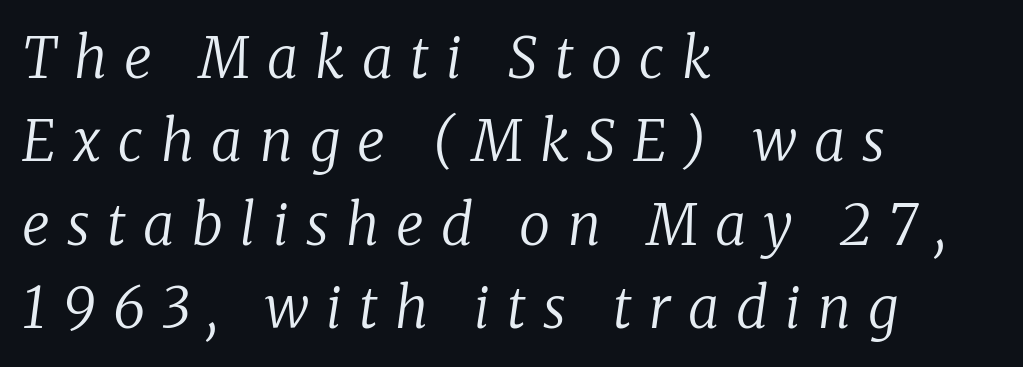
Q: Is the text bold? A: No.
Q: Is the text italic (slanted)? A: Yes, it leans right by about 8 degrees.
Q: Is the typeface a serif or a sans-serif typeface? A: Serif.
Q: Is the text underlined? A: No.
Q: How is the paragraph aligned? A: Left-aligned.
Q: Is the spacing between letters normal or unusually wide? A: Unusually wide.
Q: Is the spacing between lines tight, normal or loose? A: Normal.
Q: Width (condensed, normal, or wide)? A: Normal.
Q: Stroke contrast? A: Low.
Q: x-height? A: Medium.
Q: Monospaced? A: No.
